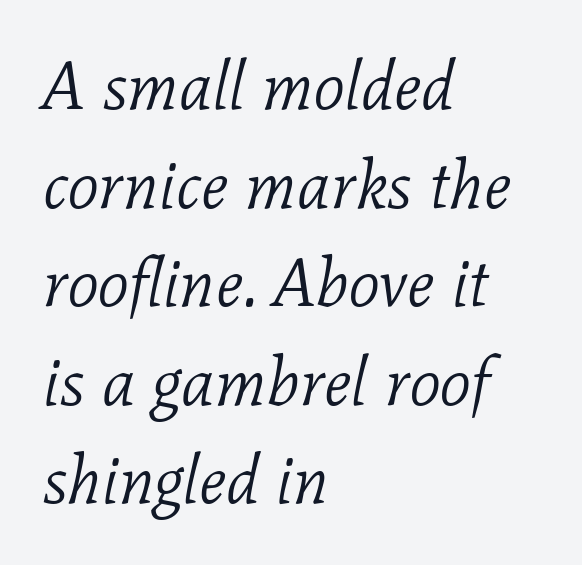
Looks like regular typesetting: each glyph gets only the width it needs. Between one letter and the next there's only the usual sliver of space. Stroke thickness stays within the range of a standard reading face or lighter. The zone under the glyphs is completely vacant. Letterform terminals end in serifs throughout the passage.
